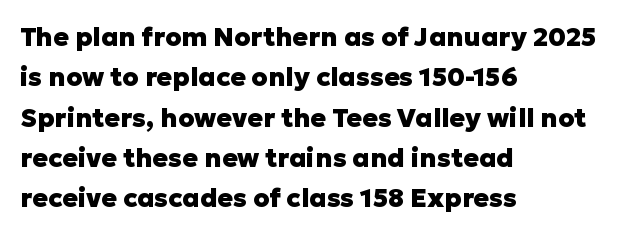
Q: Is the text bold? A: Yes.
Q: Is the text italic (slanted)? A: No, it is upright.
Q: Is the text underlined? A: No.
Q: How is the paragraph aligned? A: Left-aligned.
Q: Is the spacing between letters normal or unusually wide? A: Normal.
Q: Is the spacing between lines tight, normal or loose? A: Normal.
